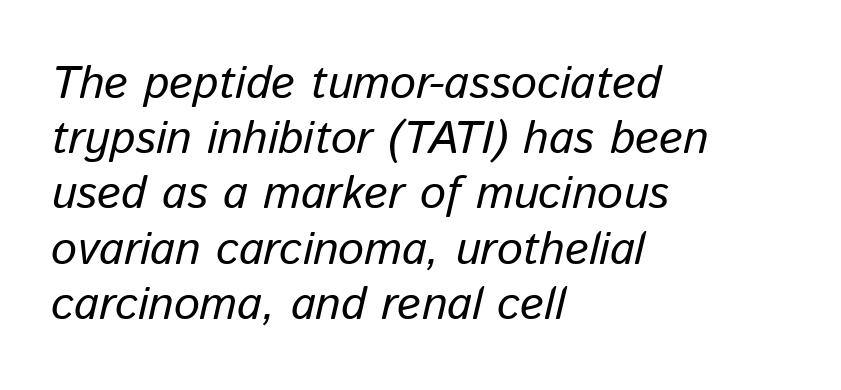
Q: Is the text bold? A: No.
Q: Is the text italic (slanted)? A: Yes, it leans right by about 13 degrees.
Q: Is the text underlined? A: No.
Q: How is the paragraph aligned? A: Left-aligned.
Q: Is the spacing between letters normal or unusually wide? A: Normal.
Q: Width (condensed, normal, or wide)? A: Normal.
Q: Stroke contrast? A: Low.
Q: x-height? A: Medium.
Q: Monospaced? A: No.
